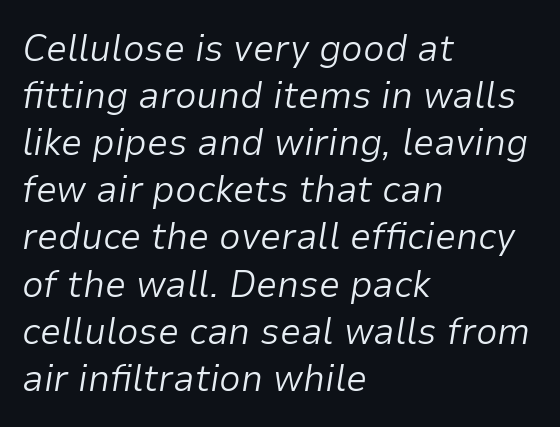
It's the slanting kind of type. Weight class: somewhere from thin through regular. This rendering features lettering with no underline. Is the block centered? No — it sits flush against the left margin.
